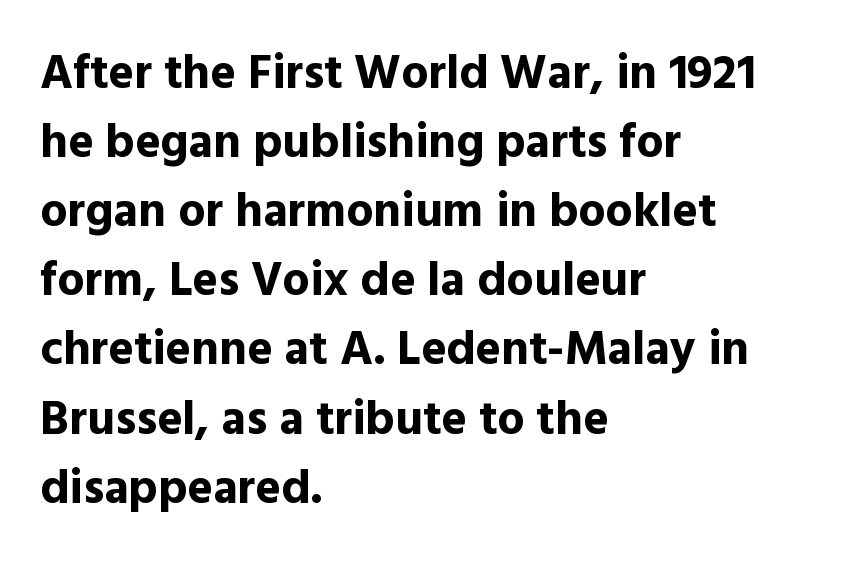
{"serif": "no", "italic": "no", "bold": "yes", "weight": "bold", "width": "normal", "x_height": "medium", "monospaced": "no", "underline": "no", "align": "left", "line_spacing": "normal", "line_spacing_ratio": 1.44, "letter_spacing": "normal", "letter_spacing_em": 0.0, "glyph_px": 48}
